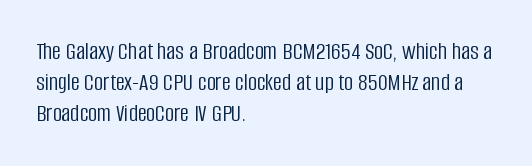
{"italic": "no", "bold": "no", "underline": "no", "align": "left", "line_spacing": "normal", "line_spacing_ratio": 1.25, "letter_spacing": "normal", "letter_spacing_em": 0.0, "glyph_px": 25}
